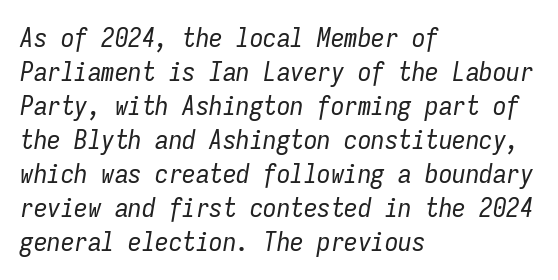
Q: Is the text bold? A: No.
Q: Is the text italic (slanted)? A: Yes, it leans right by about 9 degrees.
Q: Is the text underlined? A: No.
Q: How is the paragraph aligned? A: Left-aligned.
Q: Is the spacing between letters normal or unusually wide? A: Normal.
Q: Is the spacing between lines tight, normal or loose? A: Normal.
